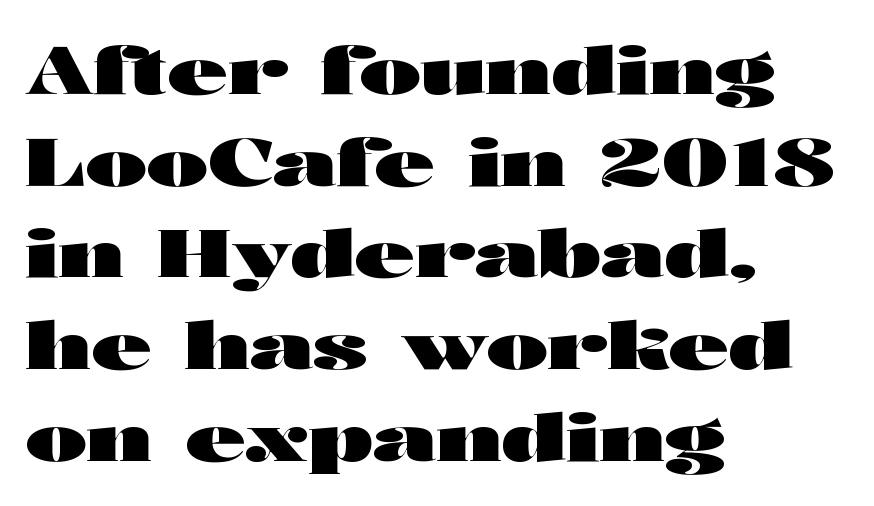
Q: Is the text bold? A: Yes.
Q: Is the text italic (slanted)? A: No, it is upright.
Q: Is the typeface a serif or a sans-serif typeface? A: Serif.
Q: Is the text underlined? A: No.
Q: How is the paragraph aligned? A: Left-aligned.
Q: Is the spacing between letters normal or unusually wide? A: Normal.
Q: Is the spacing between lines tight, normal or loose? A: Normal.
Q: Width (condensed, normal, or wide)? A: Wide.
Q: Stroke contrast? A: High.
Q: x-height? A: Medium.
Q: Monospaced? A: No.
